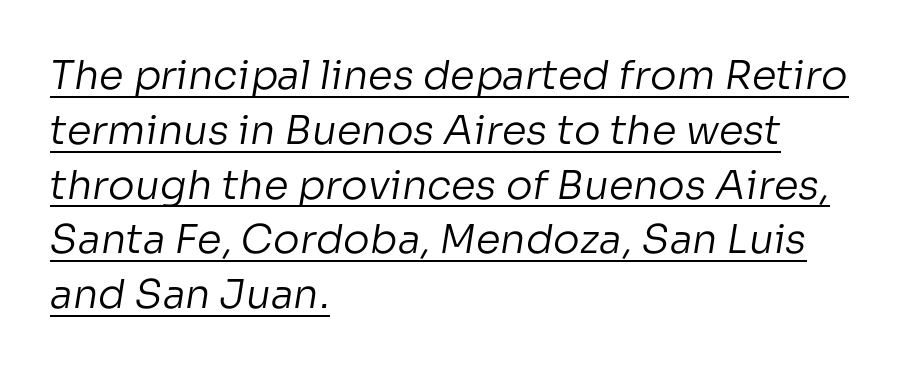
Q: Is the text bold? A: No.
Q: Is the typeface a serif or a sans-serif typeface? A: Sans-serif.
Q: Is the text underlined? A: Yes.
Q: How is the paragraph aligned? A: Left-aligned.
Q: Is the spacing between letters normal or unusually wide? A: Normal.
Q: Is the spacing between lines tight, normal or loose? A: Normal.
Q: Width (condensed, normal, or wide)? A: Normal.
Q: Stroke contrast? A: Low.
Q: x-height? A: Medium.
Q: Monospaced? A: No.
